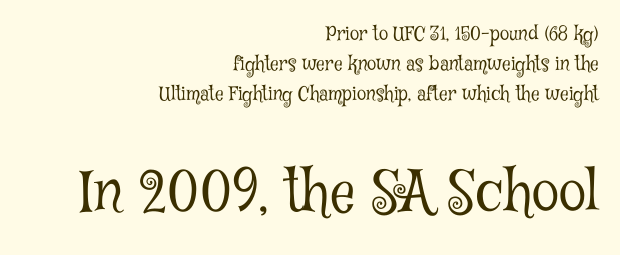
The image shows 56 px light, condensed serif type, upright; set right-aligned, normal line spacing (1.58x), normal letter spacing, not underlined; the second (bottom) block is 2.95x larger; low stroke contrast and a medium x-height.
